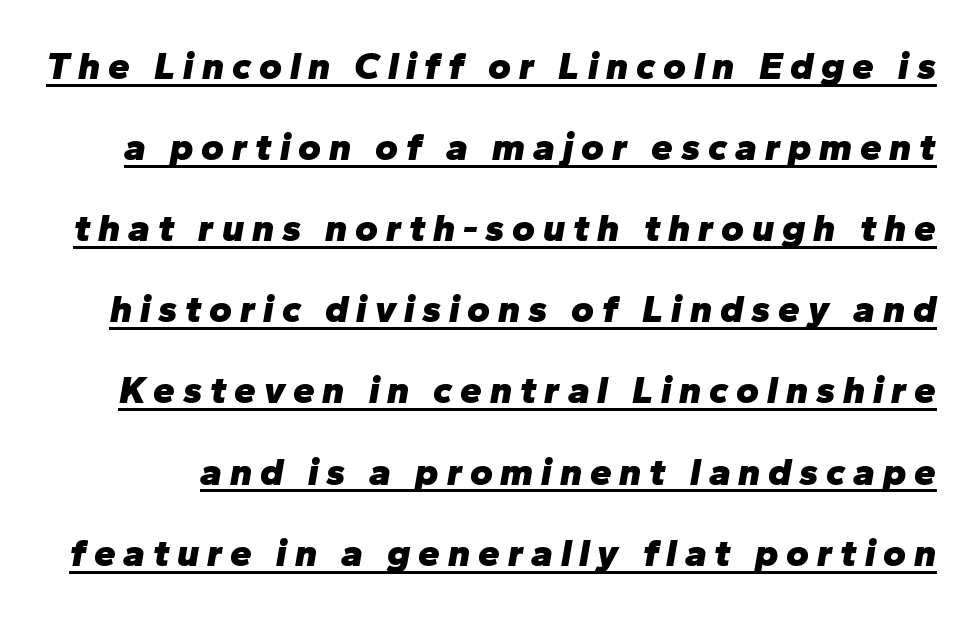
Q: Is the text bold? A: Yes.
Q: Is the text italic (slanted)? A: Yes, it leans right by about 10 degrees.
Q: Is the text underlined? A: Yes.
Q: Is the spacing between letters normal or unusually wide? A: Unusually wide.
Q: Is the spacing between lines tight, normal or loose? A: Loose.
Q: Width (condensed, normal, or wide)? A: Normal.
Q: Stroke contrast? A: Low.
Q: x-height? A: Medium.
Q: Monospaced? A: No.
